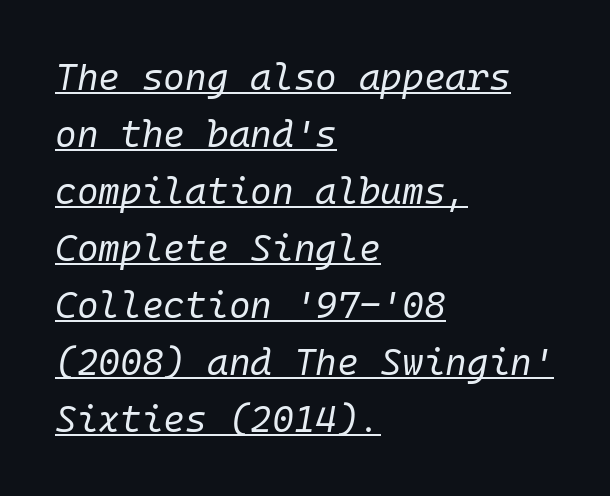
Q: Is the text bold? A: No.
Q: Is the text italic (slanted)? A: Yes, it leans right by about 10 degrees.
Q: Is the text underlined? A: Yes.
Q: How is the paragraph aligned? A: Left-aligned.
Q: Is the spacing between letters normal or unusually wide? A: Normal.
Q: Is the spacing between lines tight, normal or loose? A: Normal.
Q: Width (condensed, normal, or wide)? A: Normal.
Q: Stroke contrast? A: Low.
Q: x-height? A: Medium.
Q: Monospaced? A: Yes.
